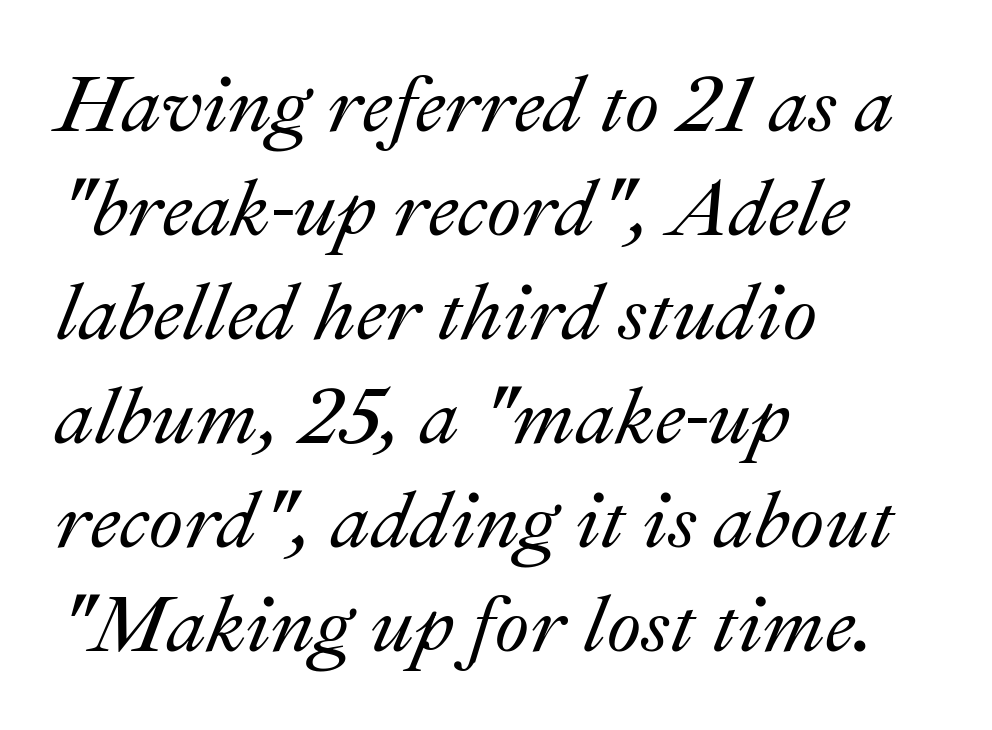
Q: Is the text italic (slanted)? A: Yes, it leans right by about 22 degrees.
Q: Is the text underlined? A: No.
Q: How is the paragraph aligned? A: Left-aligned.
Q: Is the spacing between letters normal or unusually wide? A: Normal.
Q: Is the spacing between lines tight, normal or loose? A: Normal.
Q: Width (condensed, normal, or wide)? A: Normal.
Q: Stroke contrast? A: Medium.
Q: x-height? A: Small.
Q: Monospaced? A: No.
